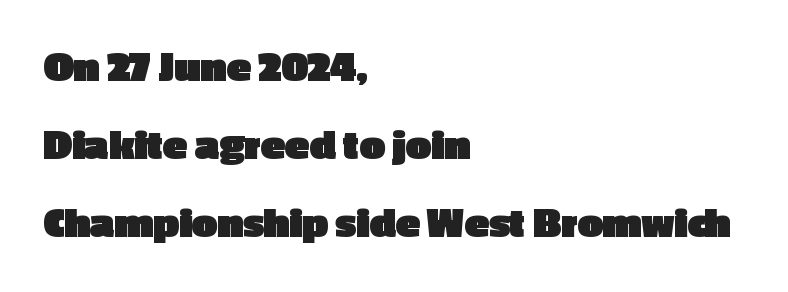
Layout note: lines flush left. The specimen omits any rule beneath the text block's lines. Is the type bold? Yes — the strokes are clearly thick and heavy. The tracking reads as untouched default to a designer's eye.
